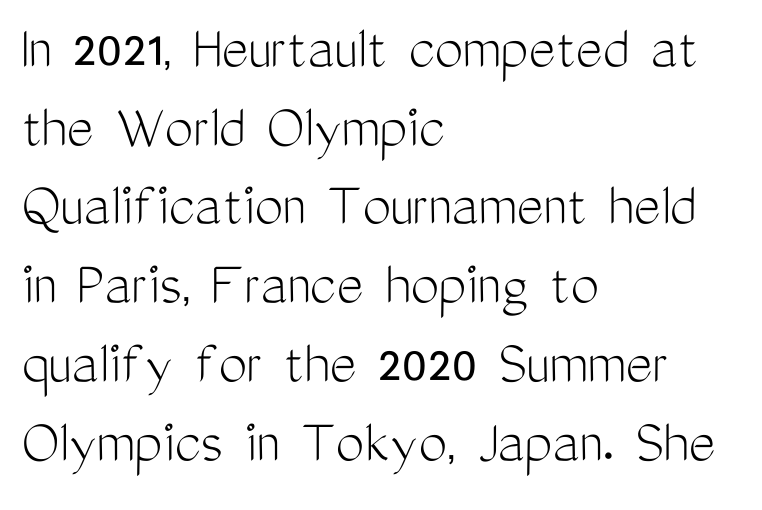
The image shows 64 px light, condensed sans-serif type, upright; set left-aligned, line spacing 1.23x, normal letter spacing, not underlined; medium stroke contrast and a medium x-height.
